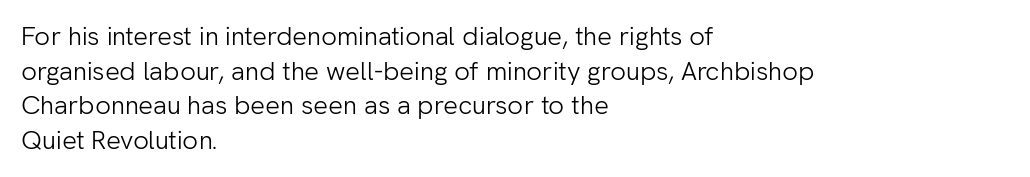
No chunkiness to these letters — they're not bold. A classic flush-left, rag-right setting is used for this passage. One glance says typical: line gaps are just what's usual. The letters sit at their default tracking, neither squeezed nor spread.
